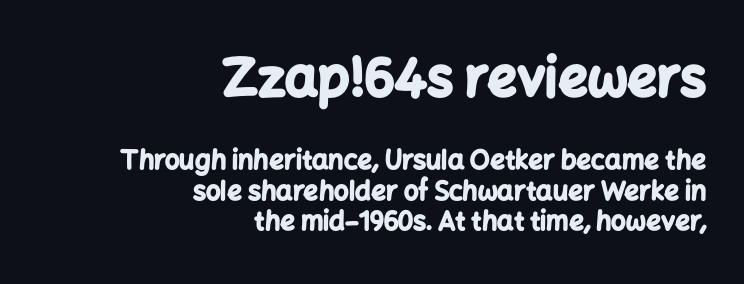
Q: Is the text bold? A: Yes.
Q: Is the text italic (slanted)? A: No, it is upright.
Q: Is the typeface a serif or a sans-serif typeface? A: Sans-serif.
Q: Is the text underlined? A: No.
Q: How is the paragraph aligned? A: Right-aligned.
Q: Is the spacing between letters normal or unusually wide? A: Normal.
Q: Which block of text is set in a larger size, the first (top) or the second (bottom)? A: The first (top) one.
Q: Width (condensed, normal, or wide)? A: Normal.
Q: Stroke contrast? A: Low.
Q: x-height? A: Medium.
Q: Monospaced? A: No.
